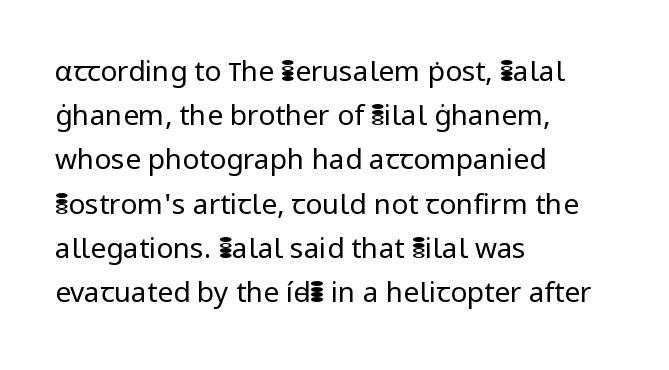
Q: Is the text bold? A: No.
Q: Is the text italic (slanted)? A: No, it is upright.
Q: Is the typeface a serif or a sans-serif typeface? A: Sans-serif.
Q: Is the text underlined? A: No.
Q: How is the paragraph aligned? A: Left-aligned.
Q: Is the spacing between letters normal or unusually wide? A: Normal.
Q: Is the spacing between lines tight, normal or loose? A: Normal.
Q: Width (condensed, normal, or wide)? A: Normal.
Q: Stroke contrast? A: Low.
Q: x-height? A: Medium.
Q: Monospaced? A: No.
